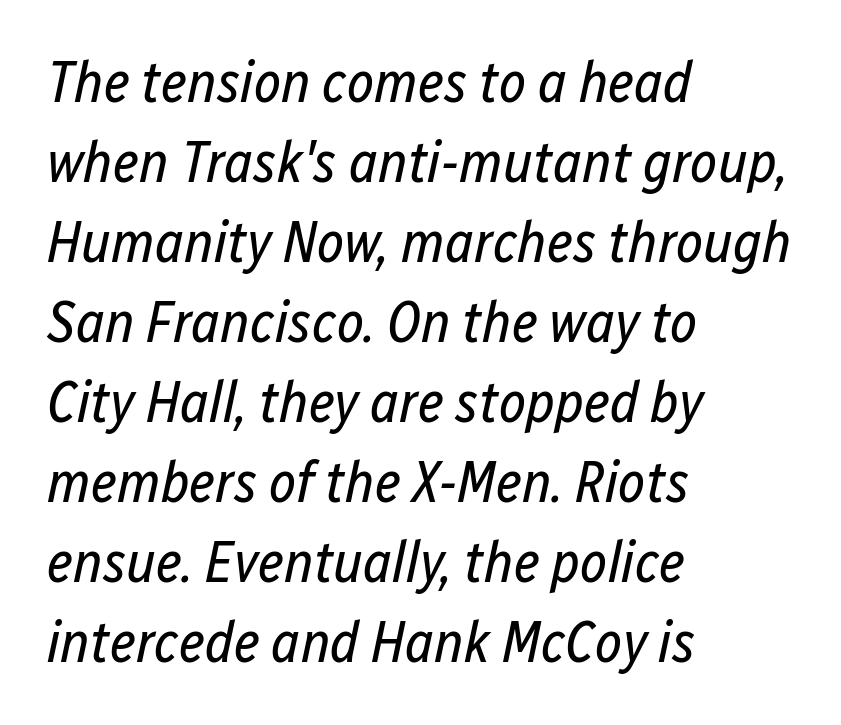
{"italic": "yes", "lean": "right", "slant_degrees": 12, "bold": "no", "weight": "regular", "width": "condensed", "stroke_contrast": "low", "x_height": "medium", "monospaced": "no", "underline": "no", "align": "left", "line_spacing": "normal", "line_spacing_ratio": 1.38, "letter_spacing": "normal", "letter_spacing_em": 0.0, "glyph_px": 58}
